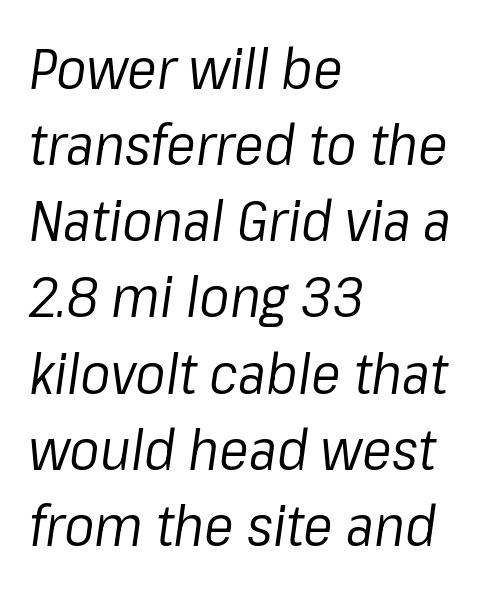
The image shows 56 px regular-weight type, italic (leaning right); set left-aligned, normal line spacing (1.36x), normal letter spacing, not underlined; low stroke contrast and a medium x-height.
